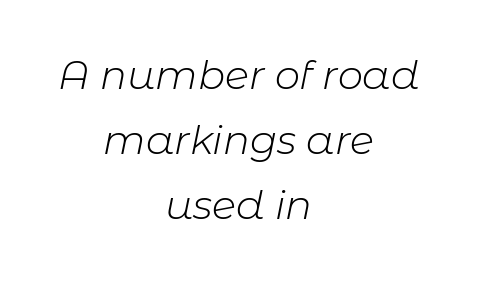
No extra tracking has been applied to these lines. Vertical stems look standard width or narrower in stroke. The font's italic variant was chosen for this text. The setting favours the middle, as headings and verse often do. Spacing verdict: proportional, widths tailored to each character. Descenders hang freely into open space.
